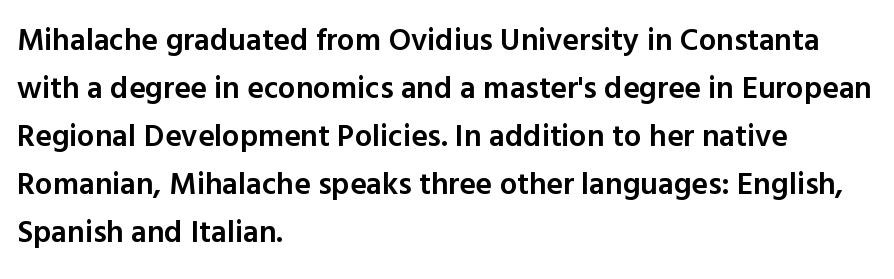
{"serif": "no", "italic": "no", "bold": "semi", "weight": "semibold", "width": "normal", "x_height": "medium", "monospaced": "no", "underline": "no", "align": "left", "line_spacing": "normal", "line_spacing_ratio": 1.55, "letter_spacing": "normal", "letter_spacing_em": 0.0, "glyph_px": 31}
